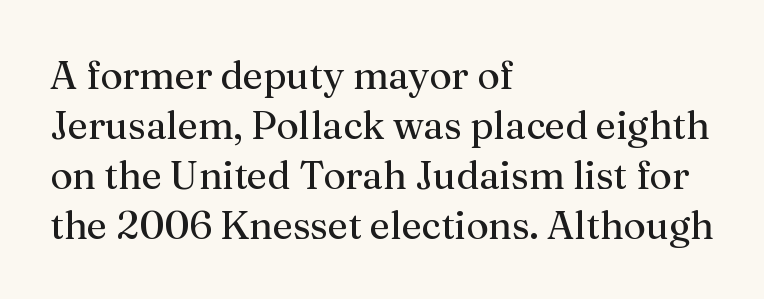
The image shows 39 px regular-weight serif type, upright; set left-aligned, normal line spacing (1.28x), normal letter spacing, not underlined; medium stroke contrast and a medium x-height.
